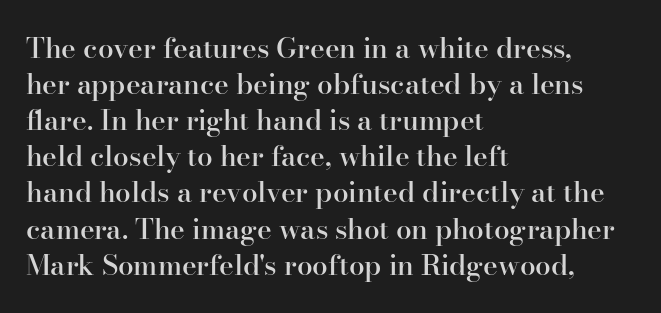
Q: Is the text bold? A: Semi-bold.
Q: Is the text italic (slanted)? A: No, it is upright.
Q: Is the typeface a serif or a sans-serif typeface? A: Serif.
Q: Is the text underlined? A: No.
Q: How is the paragraph aligned? A: Left-aligned.
Q: Is the spacing between letters normal or unusually wide? A: Normal.
Q: Is the spacing between lines tight, normal or loose? A: Normal.
Q: Width (condensed, normal, or wide)? A: Normal.
Q: Stroke contrast? A: High.
Q: x-height? A: Small.
Q: Monospaced? A: No.
